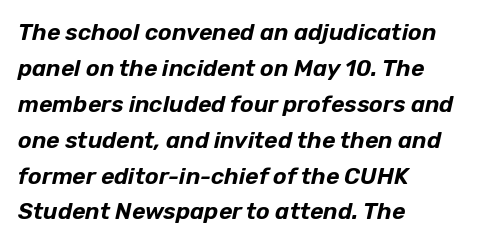
Q: Is the text italic (slanted)? A: Yes, it leans right by about 12 degrees.
Q: Is the text underlined? A: No.
Q: How is the paragraph aligned? A: Left-aligned.
Q: Is the spacing between letters normal or unusually wide? A: Normal.
Q: Is the spacing between lines tight, normal or loose? A: Normal.
